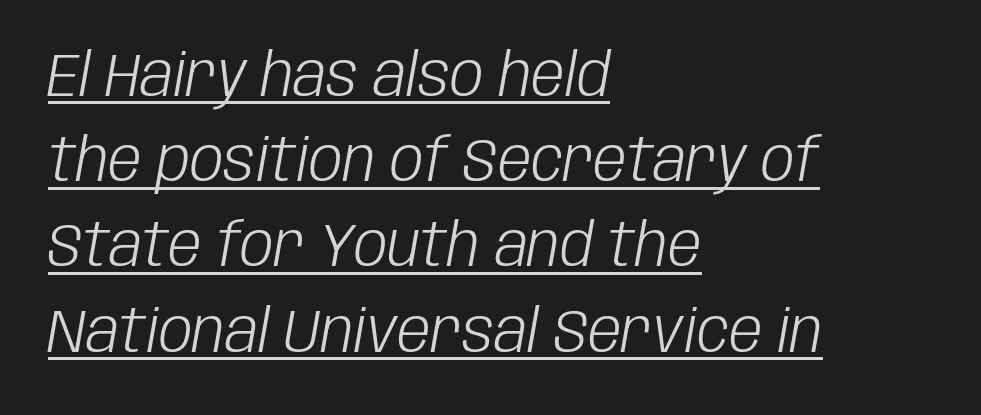
Q: Is the text bold? A: No.
Q: Is the text italic (slanted)? A: Yes, it leans right by about 10 degrees.
Q: Is the text underlined? A: Yes.
Q: How is the paragraph aligned? A: Left-aligned.
Q: Is the spacing between letters normal or unusually wide? A: Normal.
Q: Is the spacing between lines tight, normal or loose? A: Normal.
Q: Width (condensed, normal, or wide)? A: Condensed.
Q: Stroke contrast? A: Low.
Q: x-height? A: Large.
Q: Monospaced? A: No.
